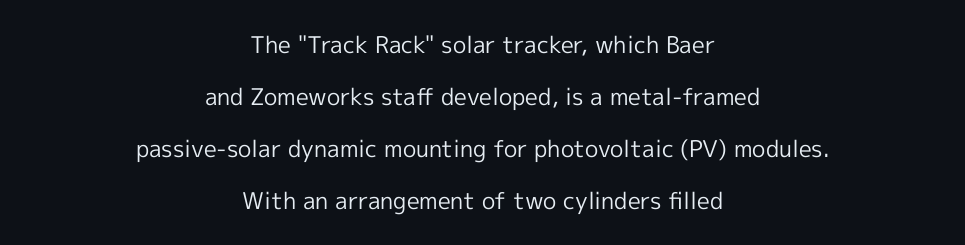
Notice the wide empty band between every row — that's loose leading. Words appear dense and cohesive because spacing is normal. No word sits above an underline. This is roman type, the default non-slanted kind. The paragraph shown floats in the horizontal middle. The typesetting does not lean heavy: it is not bold.
